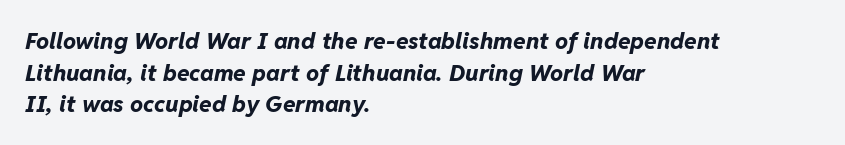
{"italic": "yes", "lean": "right", "slant_degrees": 11, "bold": "yes", "underline": "no", "align": "left", "line_spacing": "normal", "line_spacing_ratio": 1.37, "letter_spacing": "normal", "letter_spacing_em": 0.0, "glyph_px": 23}
